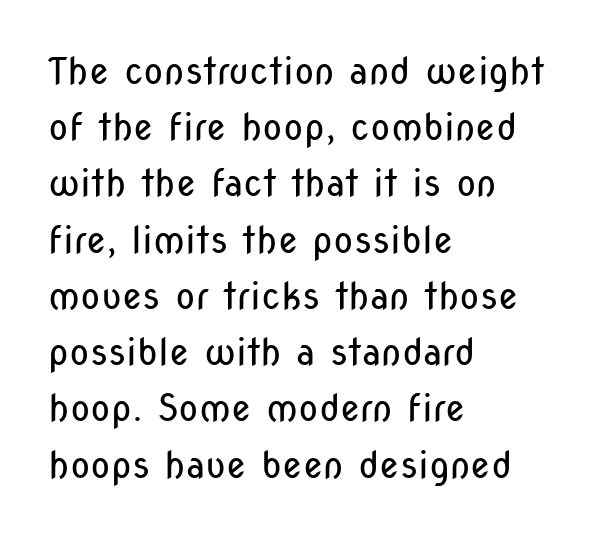
The image shows 37 px regular-weight, condensed sans-serif type, upright; set left-aligned, normal line spacing (1.52x), normal letter spacing, not underlined; low stroke contrast and a medium x-height.
